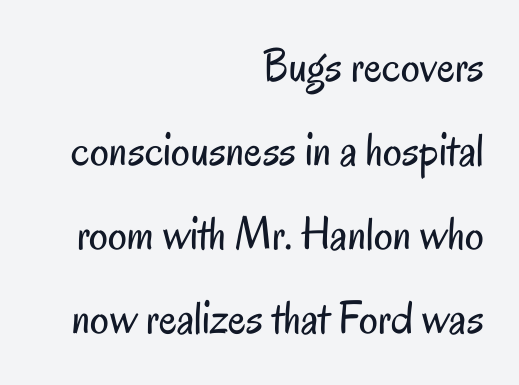
Q: Is the text bold? A: No.
Q: Is the text italic (slanted)? A: No, it is upright.
Q: Is the typeface a serif or a sans-serif typeface? A: Sans-serif.
Q: Is the text underlined? A: No.
Q: How is the paragraph aligned? A: Right-aligned.
Q: Is the spacing between letters normal or unusually wide? A: Normal.
Q: Width (condensed, normal, or wide)? A: Condensed.
Q: Stroke contrast? A: Low.
Q: x-height? A: Small.
Q: Monospaced? A: No.
